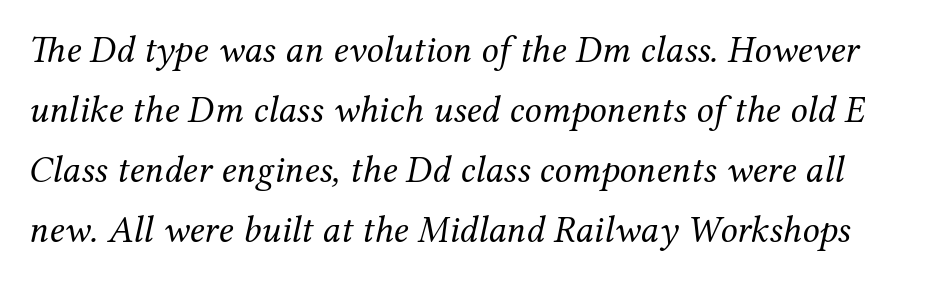
Q: Is the text bold? A: No.
Q: Is the text italic (slanted)? A: Yes, it leans right by about 12 degrees.
Q: Is the typeface a serif or a sans-serif typeface? A: Serif.
Q: Is the text underlined? A: No.
Q: Is the spacing between letters normal or unusually wide? A: Normal.
Q: Is the spacing between lines tight, normal or loose? A: Normal.
Q: Width (condensed, normal, or wide)? A: Normal.
Q: Stroke contrast? A: Medium.
Q: x-height? A: Medium.
Q: Monospaced? A: No.
